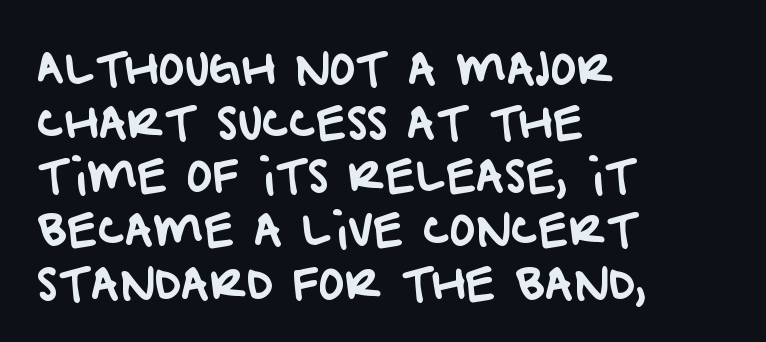
Grotesque or geometric, the face here clearly has no serifs. The words here are not underlined. Is this a fixed-width face? No — the glyphs have proportional, varying widths. This sample is left-justified, so line endings fall wherever the words run out. There is no visible air inserted between adjacent glyphs.
